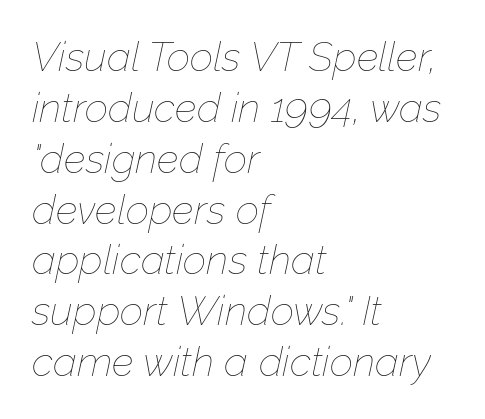
{"italic": "yes", "lean": "right", "slant_degrees": 12, "bold": "no", "weight": "thin", "width": "normal", "stroke_contrast": "low", "x_height": "medium", "monospaced": "no", "underline": "no", "align": "left", "line_spacing_ratio": 1.24, "letter_spacing": "normal", "letter_spacing_em": 0.0, "glyph_px": 41}
